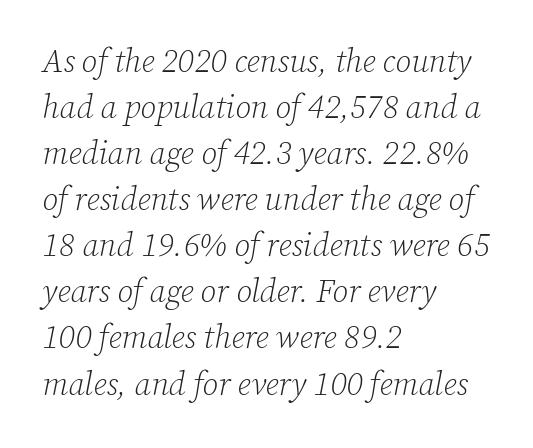
Is the stroke heavy? The answer is a plain regular-or-lighter. The gaps between neighbouring characters are ordinary and unremarkable. The baseline area is clear. These lines sit exactly where default settings would place them. The paragraph shown leans on its left margin. What kind of face is this? One with serifs.
